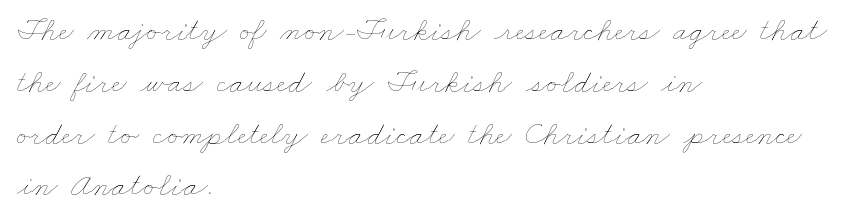
{"bold": "no", "weight": "thin", "width": "wide", "stroke_contrast": "low", "x_height": "small", "monospaced": "no", "underline": "no", "align": "left", "line_spacing": "normal", "line_spacing_ratio": 1.57, "letter_spacing": "normal", "letter_spacing_em": 0.0, "glyph_px": 33}
